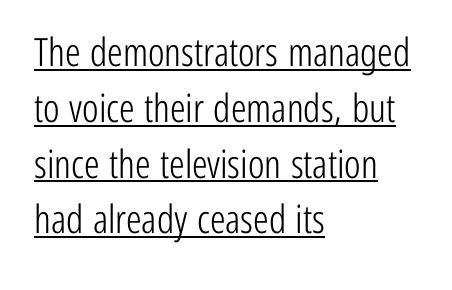
The lines are quadded left. A typesetter would call this proportional, since set widths differ per character. The space between consecutive lines is moderate. The characters are drawn with everyday or finer stroke widths. It's the straight-up-and-down kind of type.
